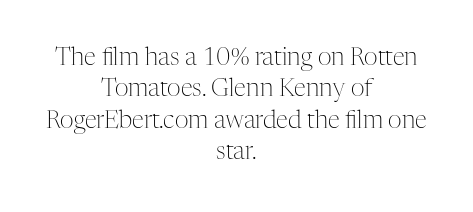
Casual observation: everything's sitting right in the middle. Plain, unruled lines of type. The letters look calm and open, with moderate or lighter stems. The leading is moderate, giving the passage an even texture. Nothing unusual about the tracking: characters are spaced as the font intends.
